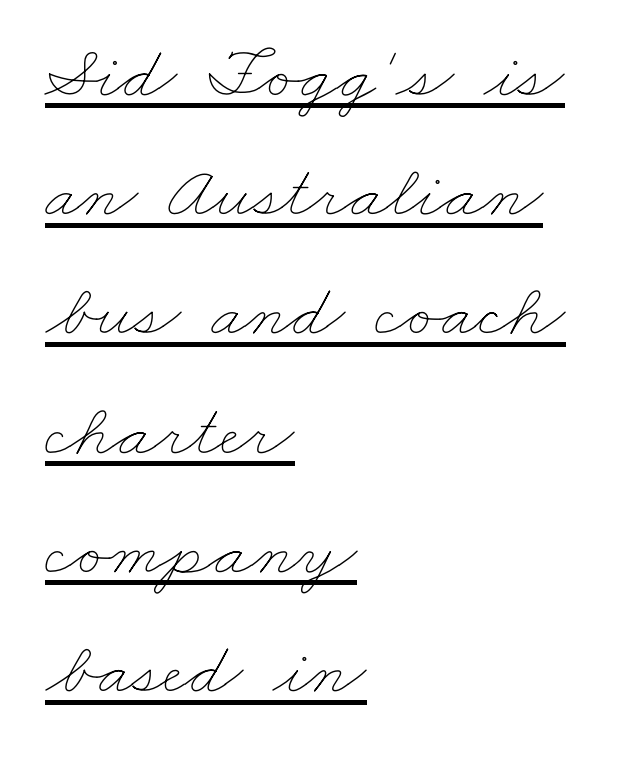
{"bold": "no", "weight": "thin", "width": "wide", "stroke_contrast": "low", "x_height": "small", "monospaced": "no", "underline": "yes", "align": "left", "line_spacing": "normal", "line_spacing_ratio": 1.59, "letter_spacing": "normal", "letter_spacing_em": 0.0, "glyph_px": 75}
